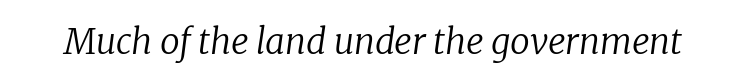
Q: Is the text bold? A: No.
Q: Is the text italic (slanted)? A: Yes, it leans right by about 8 degrees.
Q: Is the typeface a serif or a sans-serif typeface? A: Serif.
Q: Is the text underlined? A: No.
Q: Is the spacing between letters normal or unusually wide? A: Normal.
Q: Width (condensed, normal, or wide)? A: Normal.
Q: Stroke contrast? A: Low.
Q: x-height? A: Medium.
Q: Monospaced? A: No.
